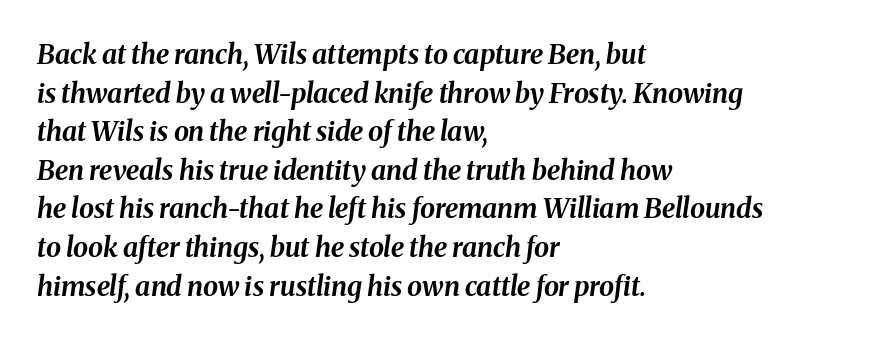
Q: Is the text bold? A: Yes.
Q: Is the text italic (slanted)? A: Yes, it leans right by about 8 degrees.
Q: Is the text underlined? A: No.
Q: How is the paragraph aligned? A: Left-aligned.
Q: Is the spacing between letters normal or unusually wide? A: Normal.
Q: Is the spacing between lines tight, normal or loose? A: Normal.
